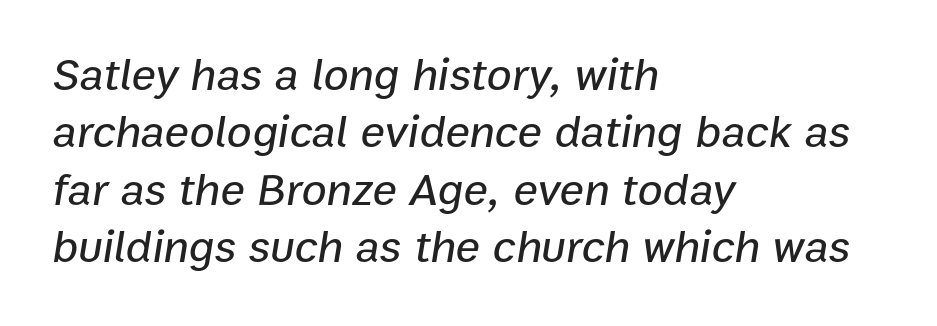
These lines keep a tight, regular rhythm from letter to letter. This sample keeps an unexceptional amount of space between lines. Is the block centered? No — it sits flush against the left margin. Do the characters align in a grid? No, the font is proportional. Lines of text with bare space underneath. The letters are slanted; this is an italic face.
